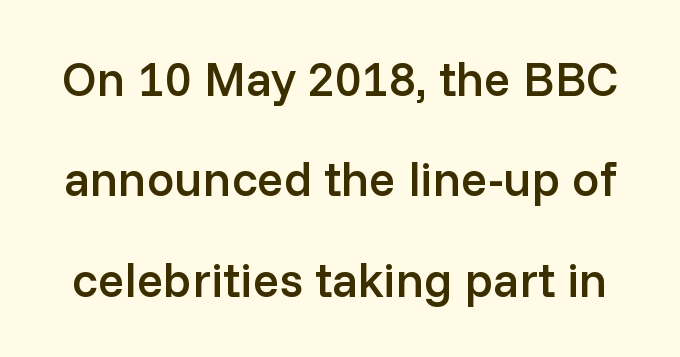
Q: Is the text bold? A: Semi-bold.
Q: Is the text italic (slanted)? A: No, it is upright.
Q: Is the typeface a serif or a sans-serif typeface? A: Sans-serif.
Q: Is the text underlined? A: No.
Q: Is the spacing between letters normal or unusually wide? A: Normal.
Q: Is the spacing between lines tight, normal or loose? A: Loose.
Q: Width (condensed, normal, or wide)? A: Normal.
Q: Stroke contrast? A: Low.
Q: x-height? A: Medium.
Q: Monospaced? A: No.
